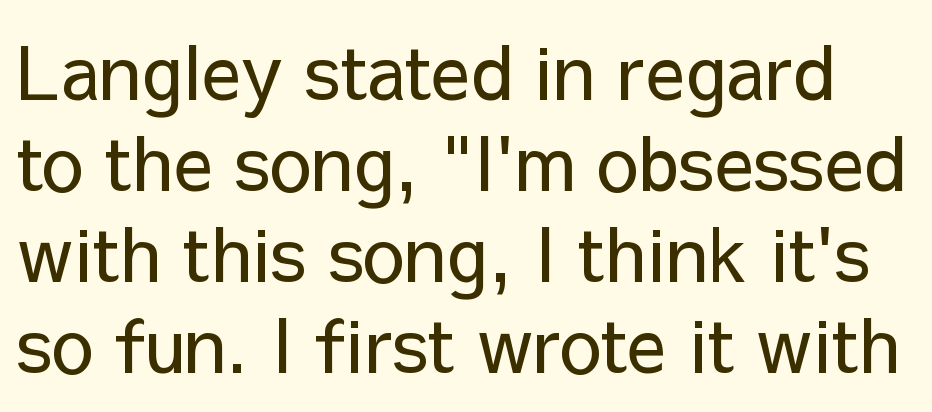
The image shows 74 px regular-weight sans-serif type, upright; set line spacing 1.23x, normal letter spacing, not underlined; low stroke contrast and a medium x-height.
